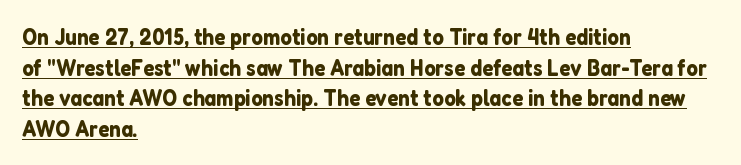
Q: Is the text italic (slanted)? A: No, it is upright.
Q: Is the text underlined? A: Yes.
Q: How is the paragraph aligned? A: Left-aligned.
Q: Is the spacing between letters normal or unusually wide? A: Normal.
Q: Is the spacing between lines tight, normal or loose? A: Normal.
